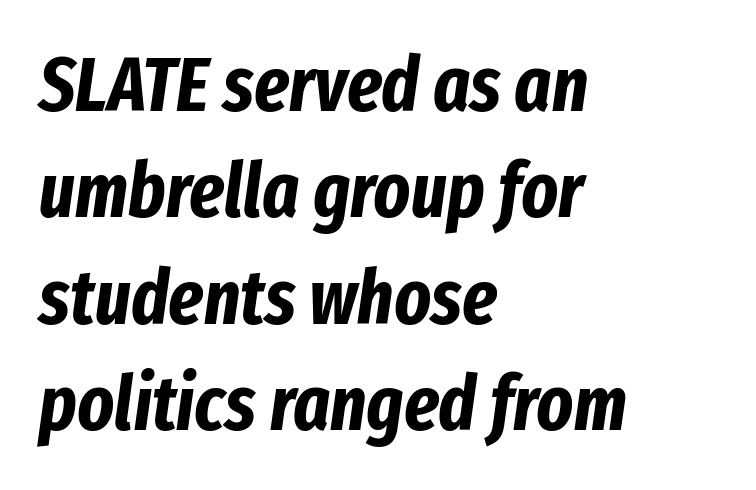
Compared with ordinary roman type, these characters are visibly tilted. Underline: absent. Does extra space separate the letters? No, they use regular spacing. Compared with typical paragraphs, the rows here are spaced about the same.
